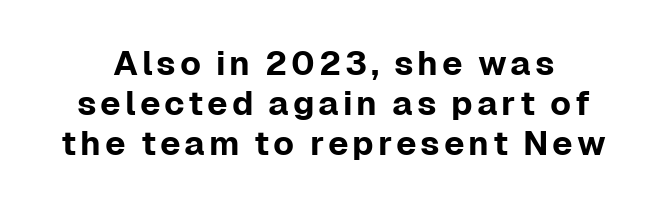
The image shows 34 px sans-serif type, upright; set line spacing 1.17x, not underlined; low stroke contrast and a medium x-height.
